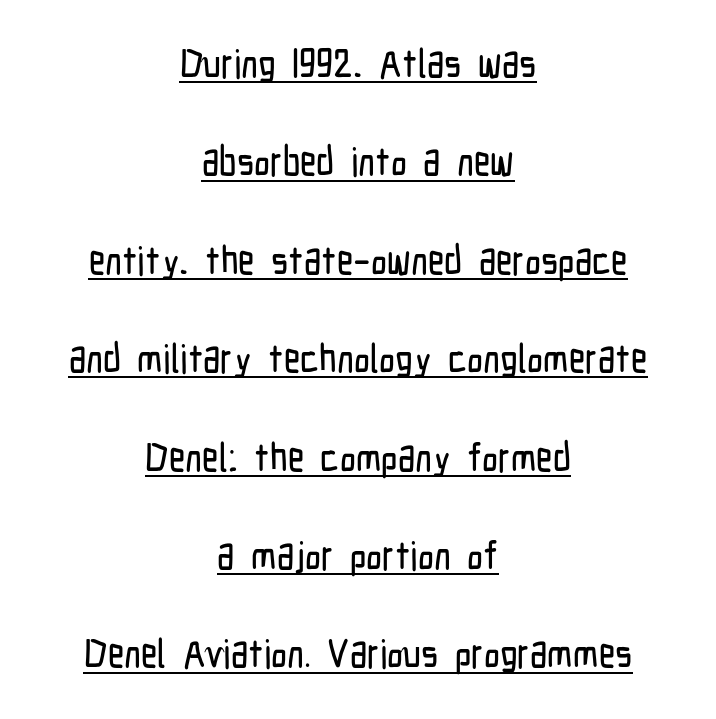
Style check: upright. Check where the strokes stop: nothing finishes them off — pure sans. The rendering uses natural spacing where letterforms have individual widths. The vertical gap from one line to the next is large.
